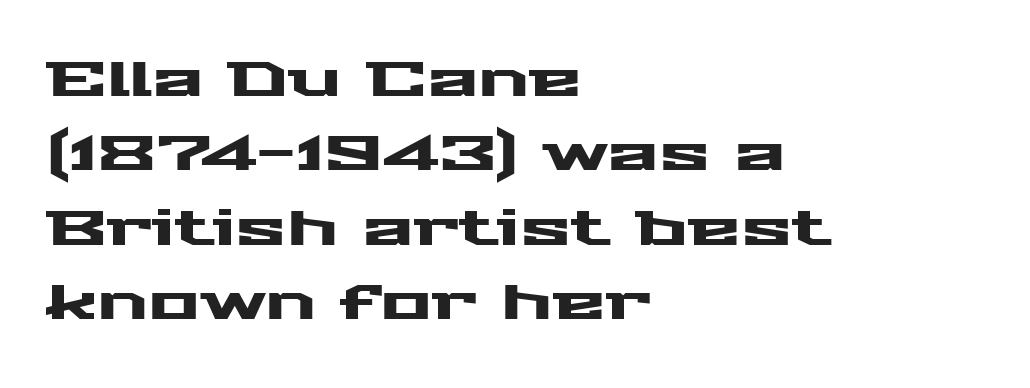
{"serif": "no", "italic": "no", "width": "wide", "stroke_contrast": "medium", "x_height": "medium", "monospaced": "no", "underline": "no", "align": "left", "line_spacing": "normal", "line_spacing_ratio": 1.55, "letter_spacing": "normal", "letter_spacing_em": 0.0, "glyph_px": 48}
